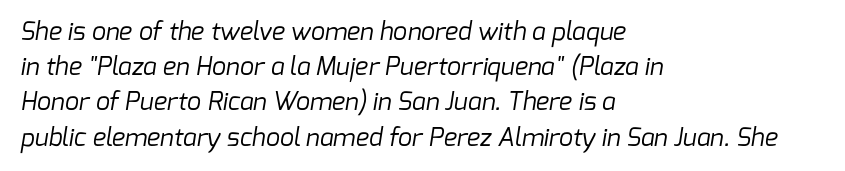
The image shows 25 px text type; set left-aligned, normal line spacing (1.41x), normal letter spacing, not underlined.
